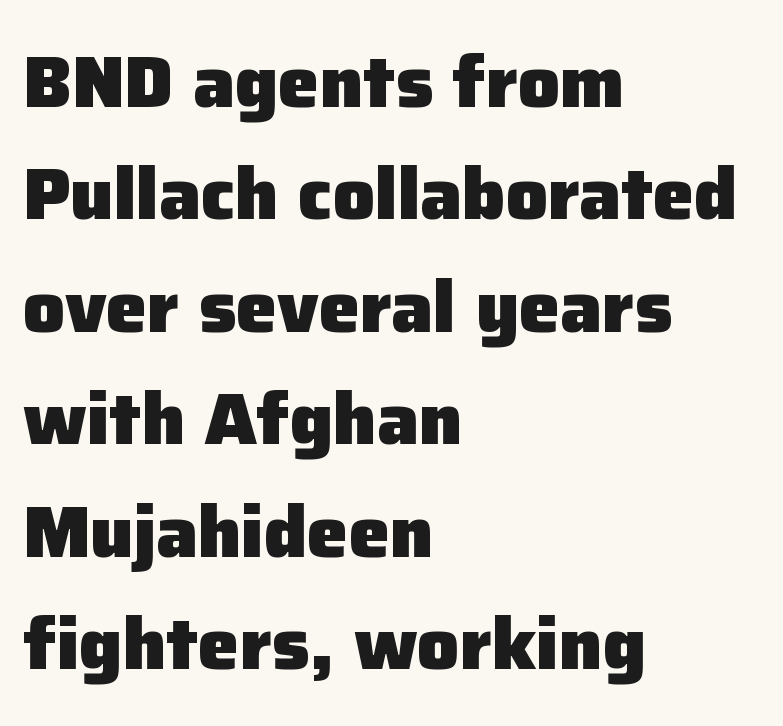
Q: Is the text bold? A: Yes.
Q: Is the text italic (slanted)? A: No, it is upright.
Q: Is the typeface a serif or a sans-serif typeface? A: Sans-serif.
Q: Is the text underlined? A: No.
Q: How is the paragraph aligned? A: Left-aligned.
Q: Is the spacing between letters normal or unusually wide? A: Normal.
Q: Is the spacing between lines tight, normal or loose? A: Normal.
Q: Width (condensed, normal, or wide)? A: Normal.
Q: Stroke contrast? A: Low.
Q: x-height? A: Medium.
Q: Monospaced? A: No.
